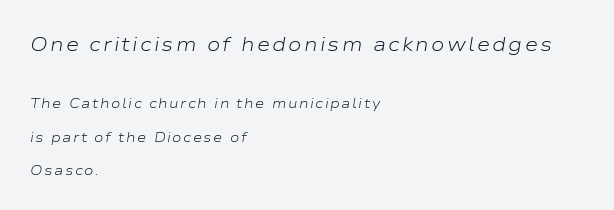
{"italic": "yes", "lean": "right", "slant_degrees": 9, "bold": "no", "underline": "no", "align": "left", "line_spacing": "loose", "line_spacing_ratio": 2.37, "larger_block": "first", "size_ratio": 1.43, "glyph_px": 20}
